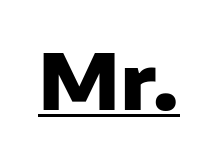
Strong, thick strokes mark this as bold type. The letters stand straight up with perfectly vertical stems. Notice how a bar underscores the lettering throughout. The letters advance in unequal steps, a hallmark of proportional type.
